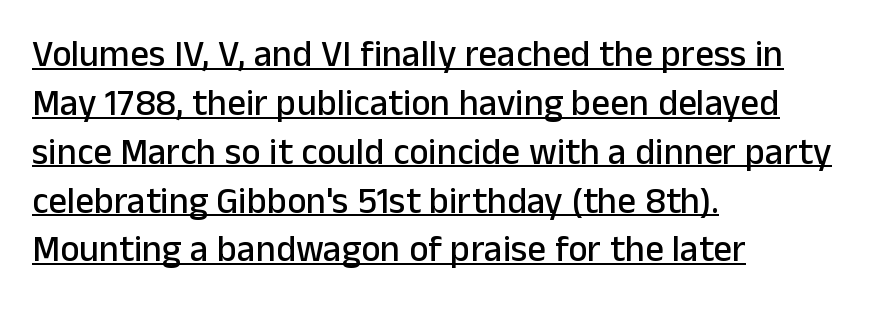
{"serif": "no", "italic": "no", "width": "normal", "stroke_contrast": "low", "x_height": "medium", "monospaced": "no", "underline": "yes", "align": "left", "line_spacing": "normal", "line_spacing_ratio": 1.32, "letter_spacing": "normal", "letter_spacing_em": 0.0, "glyph_px": 37}
